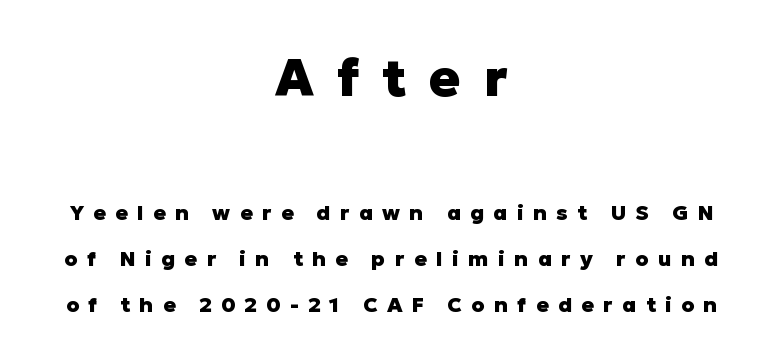
{"serif": "no", "italic": "no", "bold": "yes", "weight": "heavy", "width": "normal", "stroke_contrast": "low", "x_height": "medium", "monospaced": "no", "underline": "no", "align": "center", "line_spacing": "loose", "line_spacing_ratio": 2.17, "letter_spacing": "wide", "letter_spacing_em": 0.44, "larger_block": "first", "size_ratio": 2.48, "glyph_px": 52}
